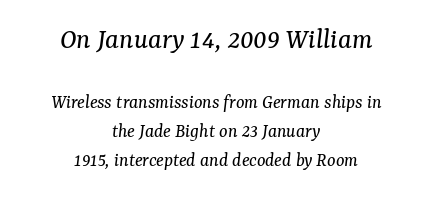
Look at the glyph heights: the upper group is clearly the bigger setting. Notice how the stems are inclined rather than vertical — that's the hallmark of italics. Horizontal bands of white between lines are of average thickness. Stroke thickness stays within the range of a standard reading face or lighter. You could not count columns in this text — the font is proportionally spaced.
